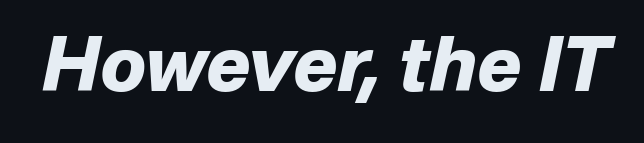
The image shows 74 px heavy type, italic (leaning right); set normal letter spacing, not underlined; low stroke contrast and a medium x-height.
